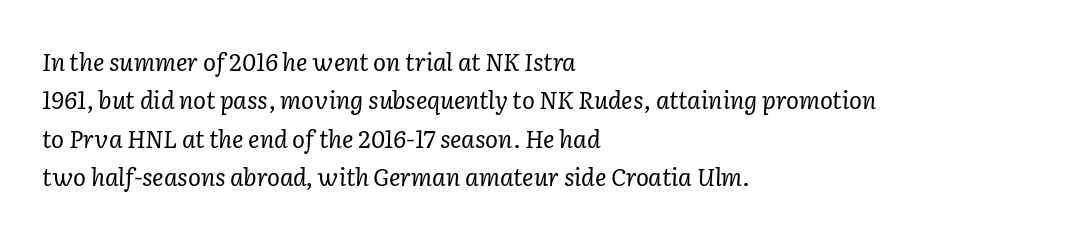
The image shows 24 px text type, italic (leaning right); set left-aligned, normal line spacing (1.6x), normal letter spacing, not underlined.
